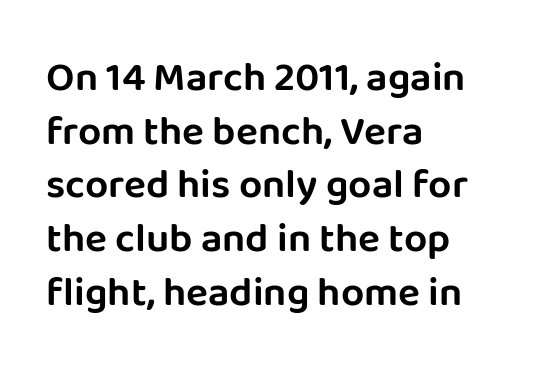
The image shows 41 px sans-serif type, upright; set left-aligned, normal line spacing (1.31x), normal letter spacing, not underlined; low stroke contrast and a large x-height.
